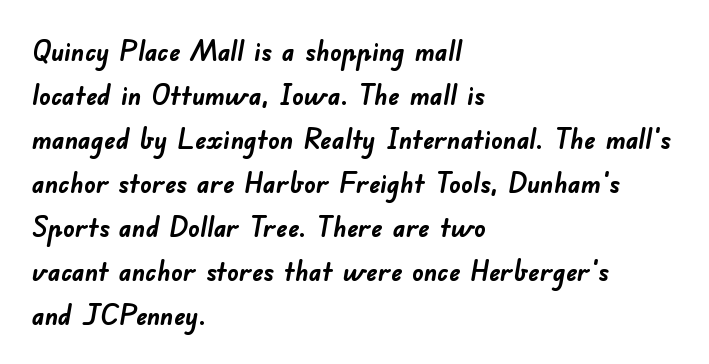
{"serif": "no", "bold": "yes", "weight": "semibold", "width": "normal", "stroke_contrast": "low", "x_height": "small", "monospaced": "no", "underline": "no", "align": "left", "line_spacing": "normal", "line_spacing_ratio": 1.57, "letter_spacing": "normal", "letter_spacing_em": 0.0, "glyph_px": 28}
